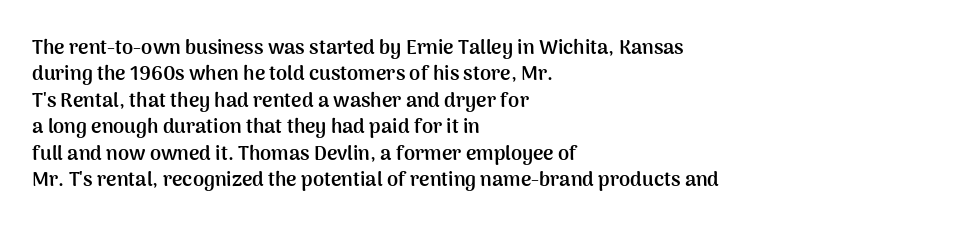
{"italic": "no", "bold": "yes", "underline": "no", "align": "left", "line_spacing": "normal", "line_spacing_ratio": 1.32, "letter_spacing": "normal", "letter_spacing_em": 0.0, "glyph_px": 20}
